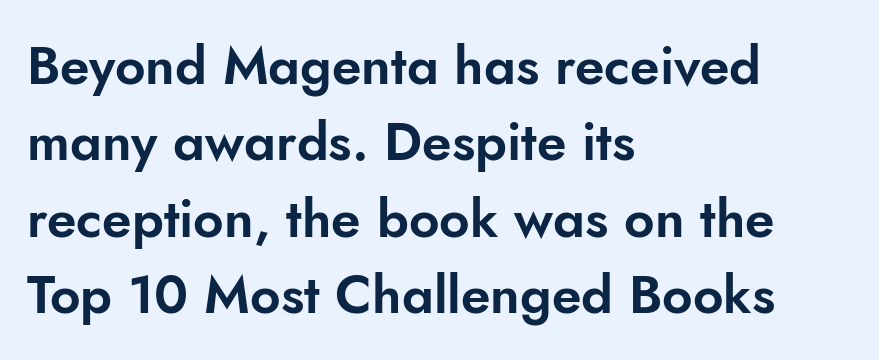
Q: Is the text italic (slanted)? A: No, it is upright.
Q: Is the typeface a serif or a sans-serif typeface? A: Sans-serif.
Q: Is the text underlined? A: No.
Q: How is the paragraph aligned? A: Left-aligned.
Q: Is the spacing between letters normal or unusually wide? A: Normal.
Q: Is the spacing between lines tight, normal or loose? A: Normal.
Q: Width (condensed, normal, or wide)? A: Normal.
Q: Stroke contrast? A: Low.
Q: x-height? A: Small.
Q: Monospaced? A: No.
